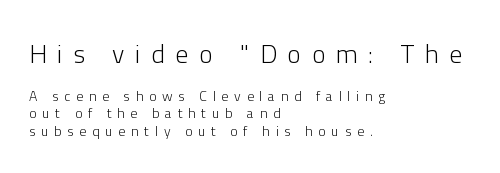
Q: Is the text bold? A: No.
Q: Is the text italic (slanted)? A: No, it is upright.
Q: Is the text underlined? A: No.
Q: How is the paragraph aligned? A: Left-aligned.
Q: Is the spacing between letters normal or unusually wide? A: Unusually wide.
Q: Which block of text is set in a larger size, the first (top) or the second (bottom)? A: The first (top) one.
